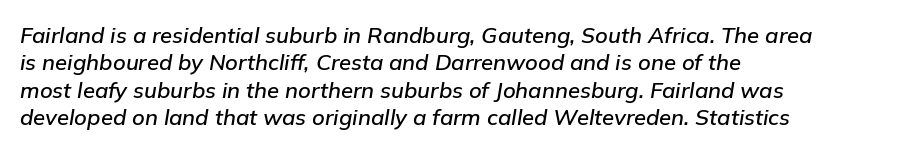
{"italic": "yes", "lean": "right", "slant_degrees": 9, "underline": "no", "align": "left", "line_spacing": "normal", "line_spacing_ratio": 1.25, "letter_spacing": "normal", "letter_spacing_em": 0.0, "glyph_px": 22}
